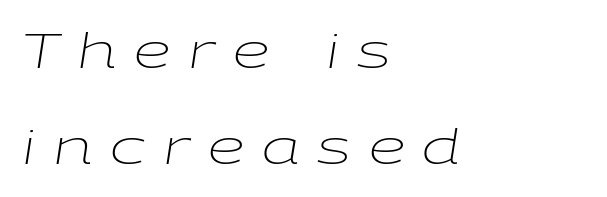
Q: Is the text bold? A: No.
Q: Is the text italic (slanted)? A: Yes, it leans right by about 9 degrees.
Q: Is the text underlined? A: No.
Q: How is the paragraph aligned? A: Left-aligned.
Q: Is the spacing between letters normal or unusually wide? A: Unusually wide.
Q: Is the spacing between lines tight, normal or loose? A: Loose.
Q: Width (condensed, normal, or wide)? A: Wide.
Q: Stroke contrast? A: Low.
Q: x-height? A: Medium.
Q: Monospaced? A: No.
